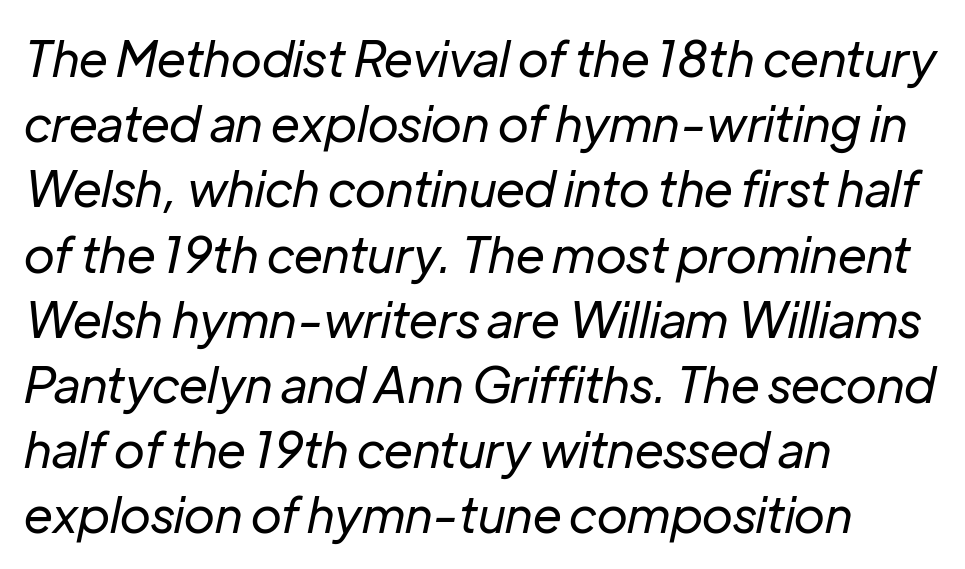
Q: Is the text bold? A: No.
Q: Is the text italic (slanted)? A: Yes, it leans right by about 12 degrees.
Q: Is the text underlined? A: No.
Q: How is the paragraph aligned? A: Left-aligned.
Q: Is the spacing between letters normal or unusually wide? A: Normal.
Q: Is the spacing between lines tight, normal or loose? A: Normal.
Q: Width (condensed, normal, or wide)? A: Normal.
Q: Stroke contrast? A: Low.
Q: x-height? A: Medium.
Q: Monospaced? A: No.
